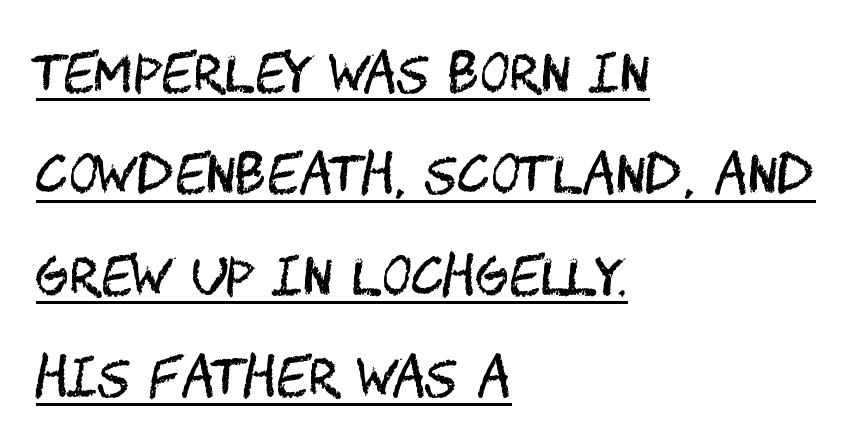
{"serif": "no", "italic": "no", "bold": "no", "weight": "regular", "width": "condensed", "stroke_contrast": "medium", "x_height": "large", "underline": "yes", "align": "left", "line_spacing": "loose", "line_spacing_ratio": 1.99, "letter_spacing": "normal", "letter_spacing_em": 0.0, "glyph_px": 51}
